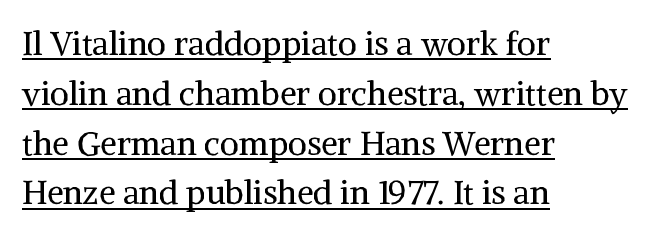
The image shows 33 px regular-weight serif type, upright; set left-aligned, normal line spacing (1.51x), normal letter spacing, underlined; medium stroke contrast and a medium x-height.
